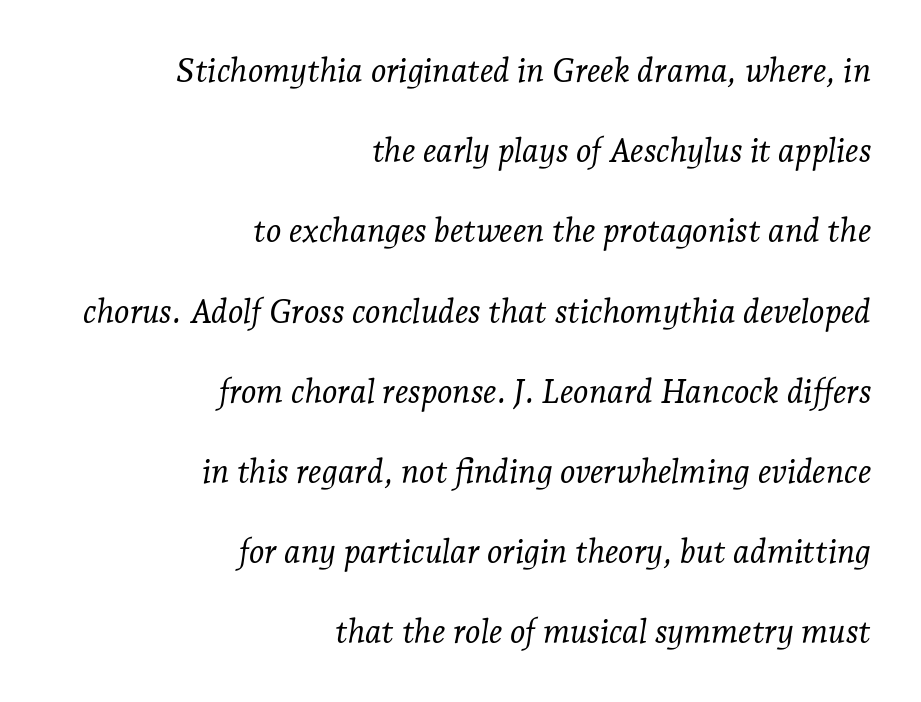
Notice how the stems are inclined rather than vertical — that's the hallmark of italics. The letters advance in unequal steps, a hallmark of proportional type. I'd call this a serif setting — the letters wear small feet. Rows of type keep a wide berth in the vertical direction. The rendering keeps characters at their native spacing.
